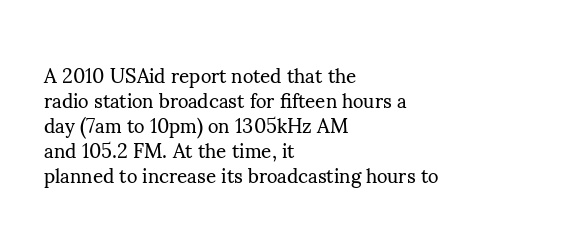
Underline: absent. These glyphs show unthickened strokes, regular width or finer. The leading is moderate, giving the passage an even texture. Upright lettering throughout.
